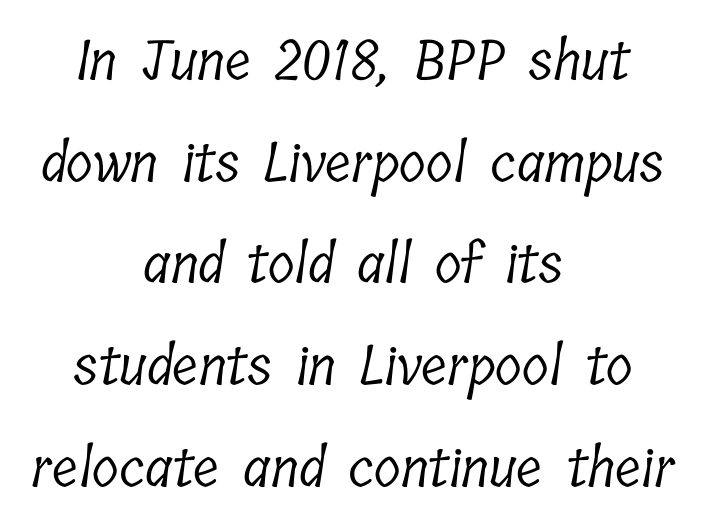
The image shows 55 px light, condensed serif type; set centered, line spacing 1.85x, normal letter spacing, not underlined; low stroke contrast and a medium x-height.
